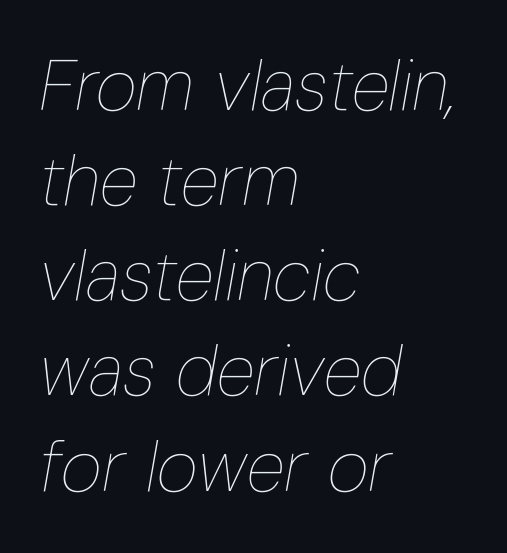
Quick note: underline off. Short and long lines alike share a common starting point at left. Caption: standard tracking, unaltered. These lines sit exactly where default settings would place them. This sample uses an oblique cut, with every glyph tilted off the vertical.
